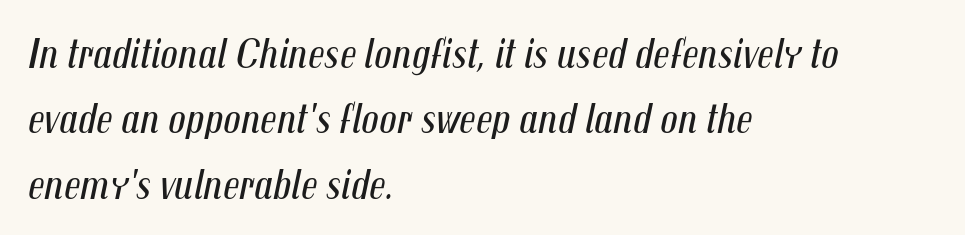
Q: Is the text bold? A: No.
Q: Is the text italic (slanted)? A: Yes, it leans right by about 12 degrees.
Q: Is the text underlined? A: No.
Q: How is the paragraph aligned? A: Left-aligned.
Q: Is the spacing between letters normal or unusually wide? A: Normal.
Q: Is the spacing between lines tight, normal or loose? A: Normal.
Q: Width (condensed, normal, or wide)? A: Condensed.
Q: Stroke contrast? A: Medium.
Q: x-height? A: Medium.
Q: Monospaced? A: No.
